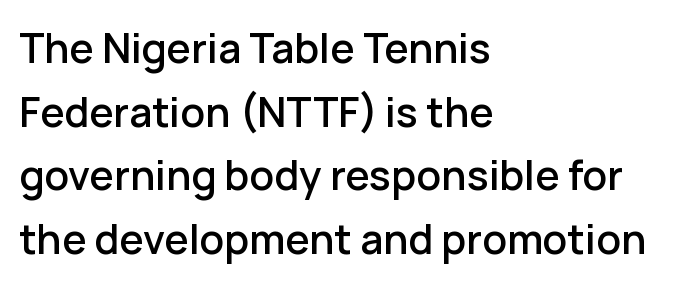
The image shows 41 px sans-serif type, upright; set left-aligned, normal line spacing (1.55x), normal letter spacing, not underlined; low stroke contrast and a medium x-height.
